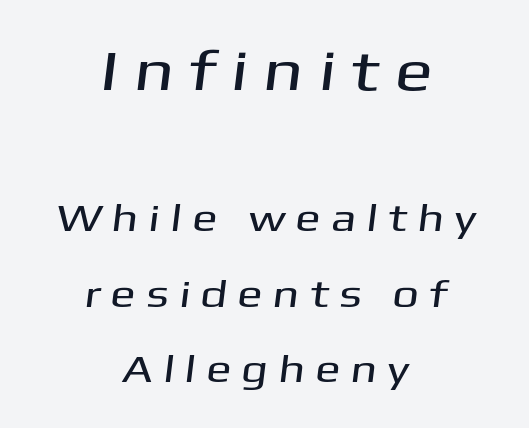
The image shows 57 px wide sans-serif type; set centered, loose line spacing (1.99x), unusually wide letter spacing (+0.26 em), not underlined; the first (top) block is 1.5x larger; medium stroke contrast and a medium x-height.
